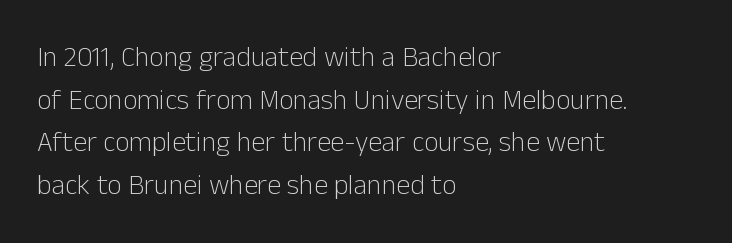
{"serif": "no", "italic": "no", "bold": "no", "weight": "light", "width": "normal", "stroke_contrast": "low", "x_height": "medium", "monospaced": "no", "underline": "no", "align": "left", "line_spacing": "normal", "line_spacing_ratio": 1.52, "letter_spacing": "normal", "letter_spacing_em": 0.0, "glyph_px": 28}
